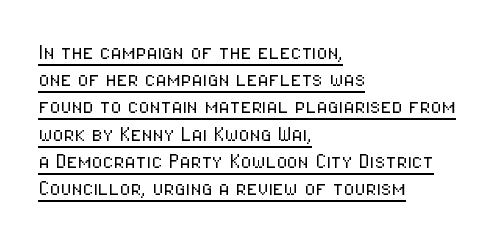
Is there any slant? The stems are plumb. Heft: none added — not bold. The setting favours the left margin, as ordinary paragraphs usually do. The sample's only ornament is a line tracing under the words.
